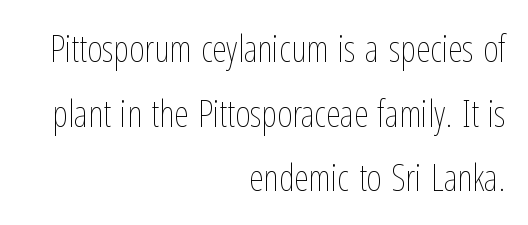
Q: Is the text bold? A: No.
Q: Is the text italic (slanted)? A: No, it is upright.
Q: Is the text underlined? A: No.
Q: How is the paragraph aligned? A: Right-aligned.
Q: Is the spacing between letters normal or unusually wide? A: Normal.
Q: Width (condensed, normal, or wide)? A: Condensed.
Q: Stroke contrast? A: Low.
Q: x-height? A: Medium.
Q: Monospaced? A: No.
